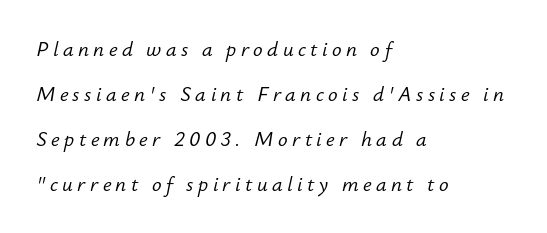
Glyph-to-glyph distance is far greater than everyday printed text. Honestly, there is no underline to notice here at all. Weight: not bold — regular or lighter. Reading down the block, your eye returns to a fixed left position each line. It's the slanting kind of type.
